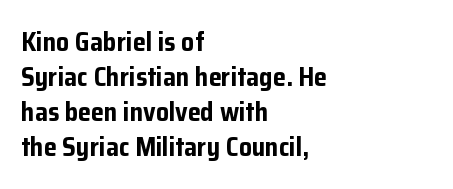
The image shows 26 px bold type, upright; set left-aligned, normal line spacing (1.34x), normal letter spacing, not underlined.
